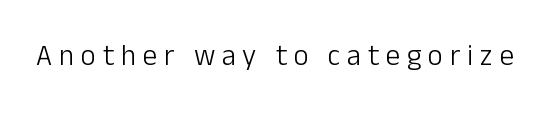
{"serif": "no", "italic": "no", "bold": "no", "weight": "light", "width": "normal", "stroke_contrast": "low", "x_height": "medium", "monospaced": "no", "underline": "no", "letter_spacing": "wide", "letter_spacing_em": 0.23, "glyph_px": 29}
